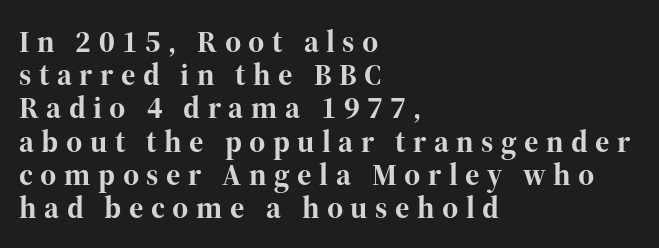
{"serif": "yes", "italic": "no", "bold": "yes", "weight": "bold", "width": "normal", "stroke_contrast": "high", "x_height": "medium", "monospaced": "no", "underline": "no", "align": "left", "line_spacing": "tight", "line_spacing_ratio": 1.07, "letter_spacing": "wide", "letter_spacing_em": 0.24, "glyph_px": 31}
